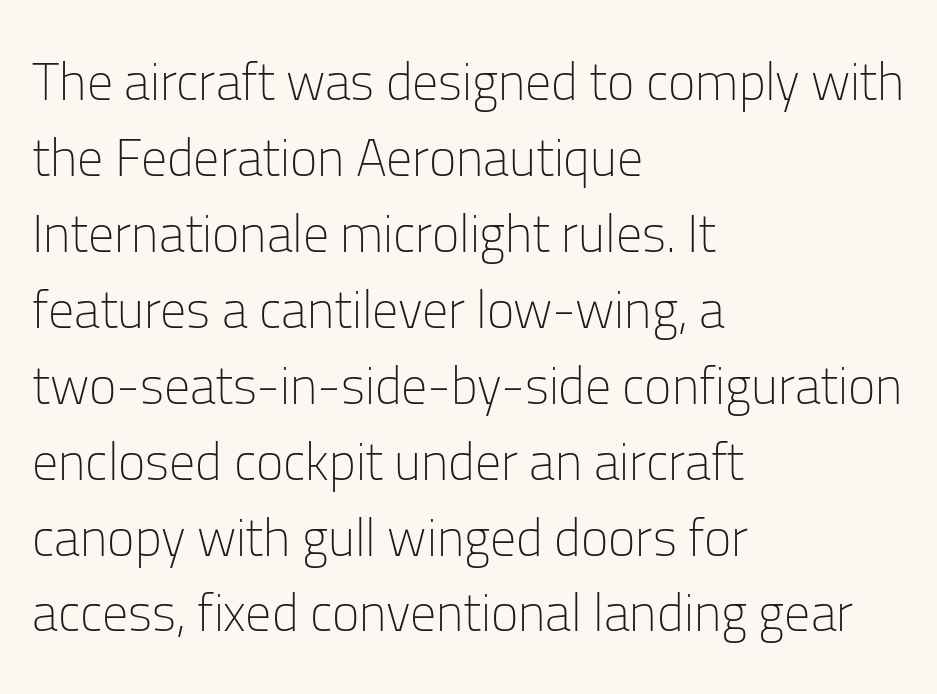
The typeface chosen for these lines omits serifs. No word sits above an underline. Do the characters align in a grid? No, the font is proportional. The block of text has a typical density, with ordinary space between rows.
